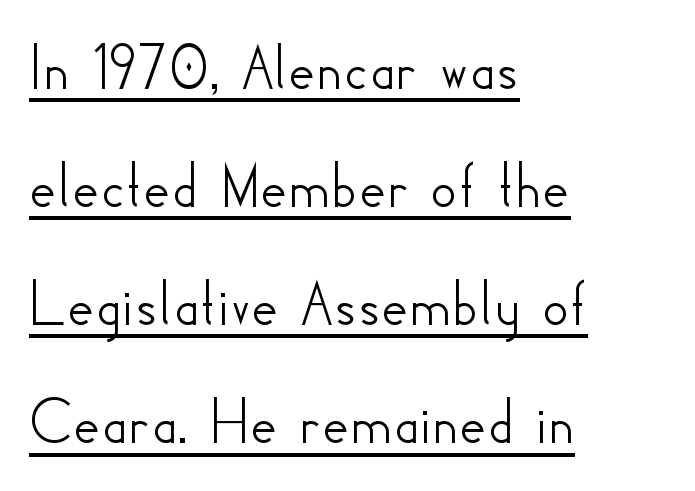
The image shows 66 px sans-serif type, upright; set left-aligned, line spacing 1.79x, normal letter spacing, underlined; low stroke contrast and a small x-height.
